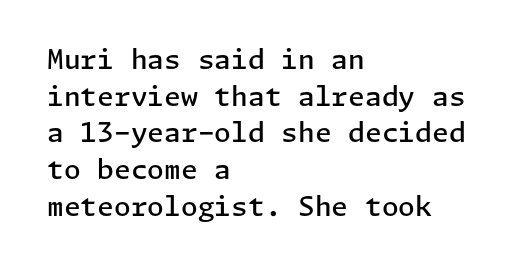
The image shows 27 px text type, upright; set left-aligned, normal line spacing (1.36x), normal letter spacing, not underlined.
